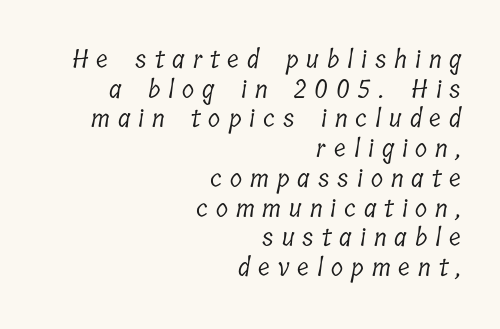
This rendering widens character spacing well past its baseline value. The letterforms sit at book weight or below. This sample is right-justified, so line beginnings fall wherever the words allow. Plain, unruled lines of type.
